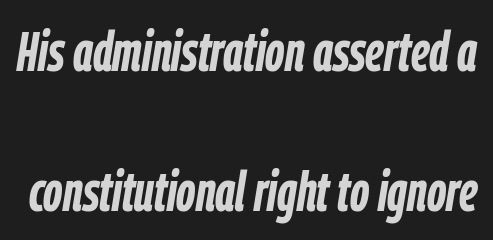
Q: Is the text bold? A: Yes.
Q: Is the text italic (slanted)? A: Yes, it leans right by about 9 degrees.
Q: Is the text underlined? A: No.
Q: Is the spacing between letters normal or unusually wide? A: Normal.
Q: Is the spacing between lines tight, normal or loose? A: Loose.
Q: Width (condensed, normal, or wide)? A: Condensed.
Q: Stroke contrast? A: Low.
Q: x-height? A: Medium.
Q: Monospaced? A: No.
